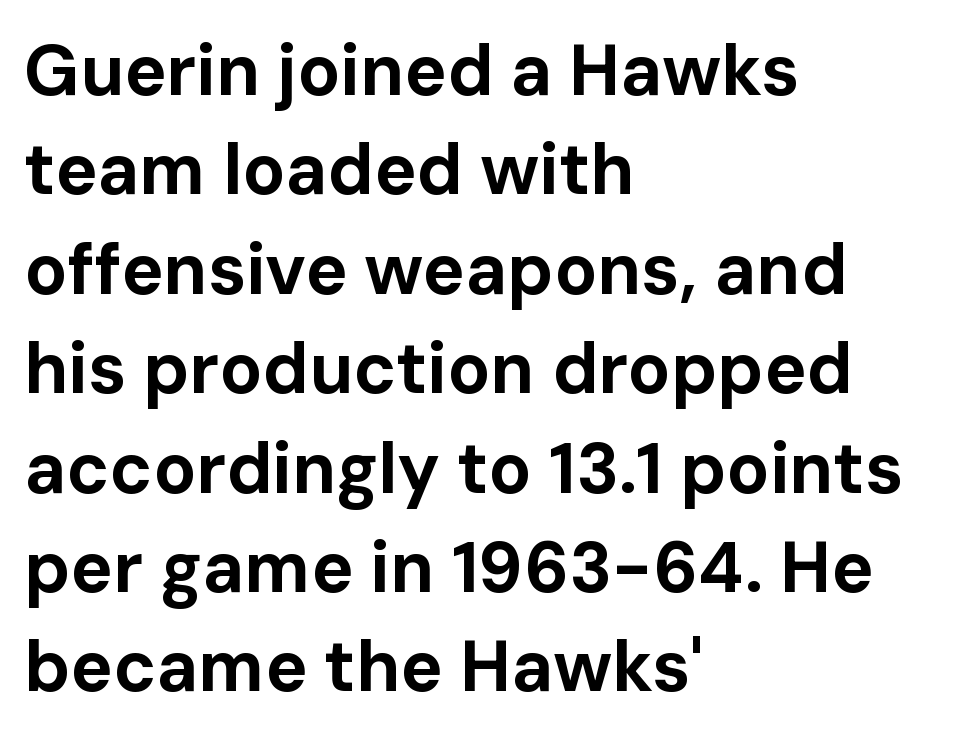
The image shows 71 px bold sans-serif type, upright; set left-aligned, normal line spacing (1.4x), normal letter spacing, not underlined; low stroke contrast and a medium x-height.
